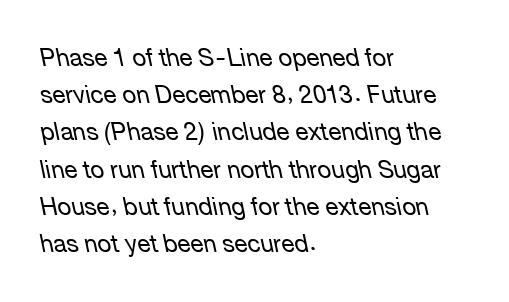
Looking at the ascenders, they clearly lean. The letters look calm and open, with moderate or lighter stems. Typeset ragged right — the left edge is the straight one. Caption: standard tracking, unaltered.
